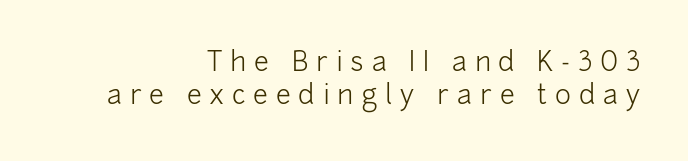
Q: Is the text bold? A: No.
Q: Is the text italic (slanted)? A: No, it is upright.
Q: Is the text underlined? A: No.
Q: How is the paragraph aligned? A: Right-aligned.
Q: Is the spacing between letters normal or unusually wide? A: Unusually wide.
